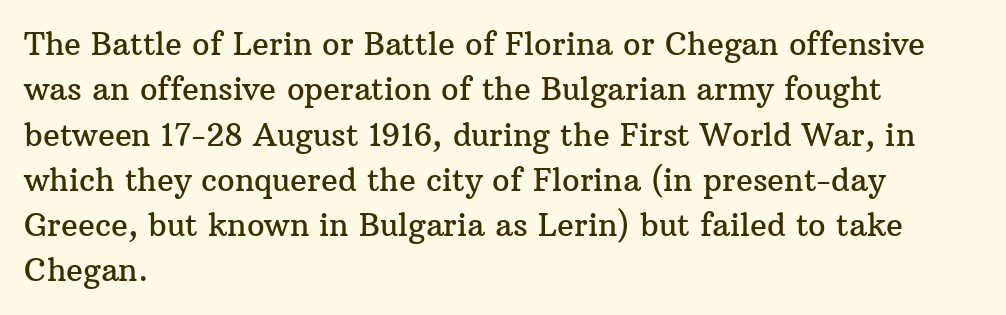
Letter spacing: default. Visually the block forms a straight wall on the left and a jagged coastline on the right. The rows are spaced the way most documents space them. Designer's note — italics off, roman on. Each row of text sits above clean, open space.
